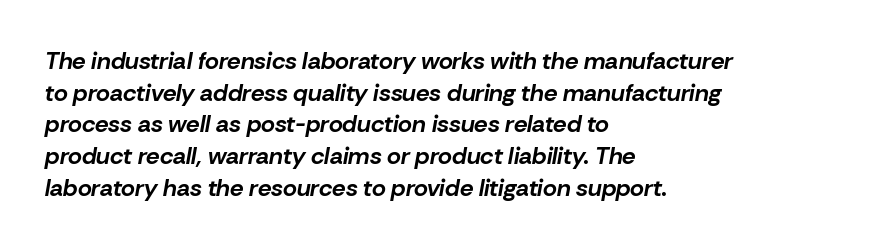
Notice how thick the strokes are: this is what a full bold looks like. Standard letterfit; no display-style spreading of the glyphs. The lines sit at an ordinary, default distance from one another. The foot of each line stays bare and open. Where is the straight margin? On the left. Tall strokes in this sample are angled rather than plumb.
